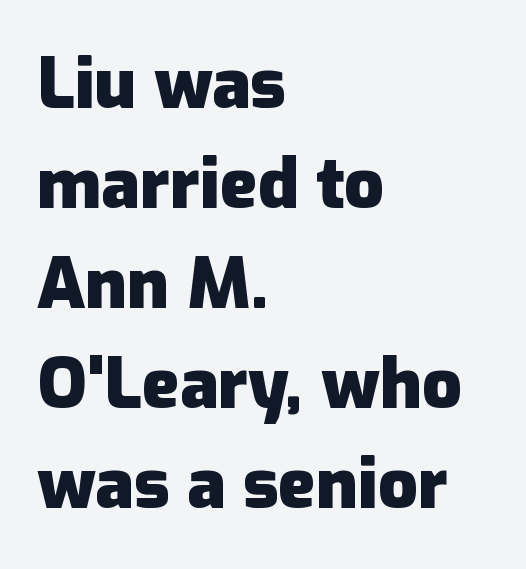
Caption: standard tracking, unaltered. Look at the stroke-to-counter ratio: heavy, a bold. The space beneath each line is pristine and unruled. A typesetter would mark this as roman, not italic. Spacing verdict: proportional, widths tailored to each character. The line-height multiplier appears to be the usual default.
